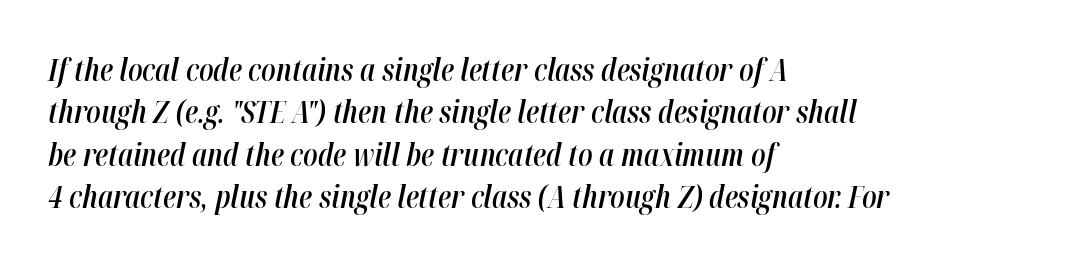
The image shows 30 px semibold, condensed type, italic (leaning right); set left-aligned, normal line spacing (1.41x), normal letter spacing, not underlined; high stroke contrast and a medium x-height.
